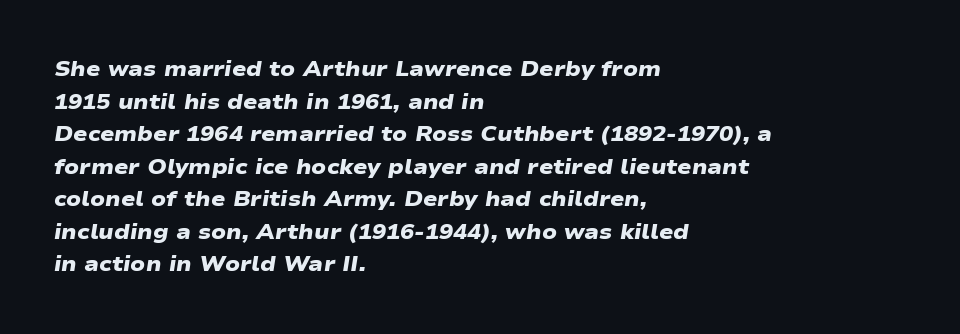
Q: Is the text bold? A: Yes.
Q: Is the text underlined? A: No.
Q: How is the paragraph aligned? A: Left-aligned.
Q: Is the spacing between letters normal or unusually wide? A: Normal.
Q: Is the spacing between lines tight, normal or loose? A: Normal.
